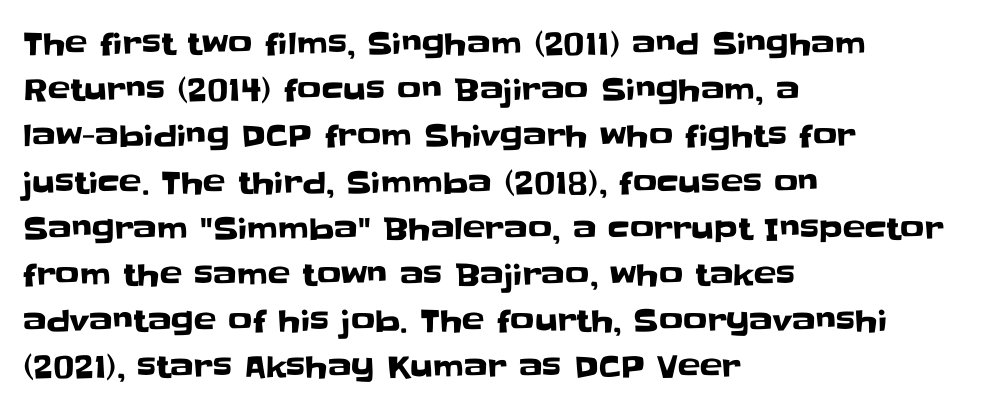
The image shows 30 px sans-serif type, upright; set left-aligned, normal line spacing (1.54x), normal letter spacing, not underlined; low stroke contrast and a large x-height.
